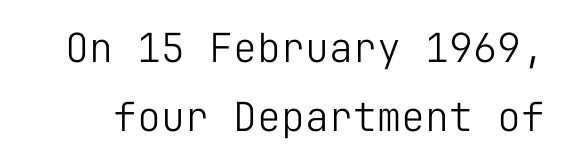
The image shows 40 px light sans-serif type, upright, monospaced; set line spacing 1.73x, normal letter spacing, not underlined; low stroke contrast and a medium x-height.
